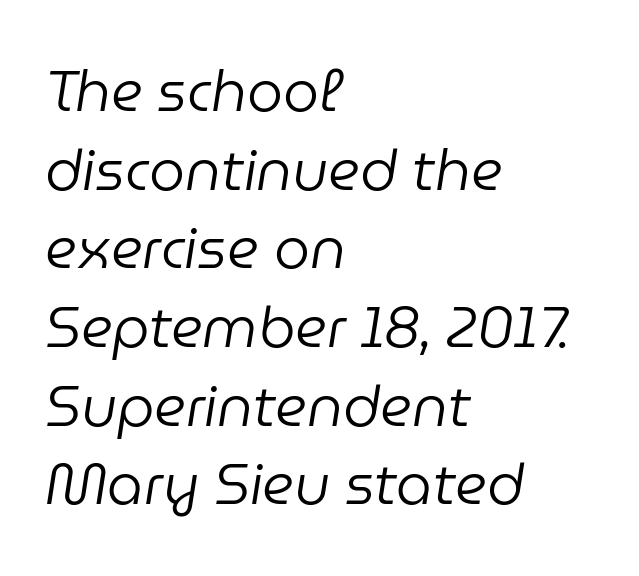
Is the type heavy? It reads as light-to-regular instead. Inter-character spacing is left at the font's built-in metrics. The rendering uses natural spacing where letterforms have individual widths. Bare-footed words on every line. The font's italic variant was chosen for this text. The lines are quadded left.
